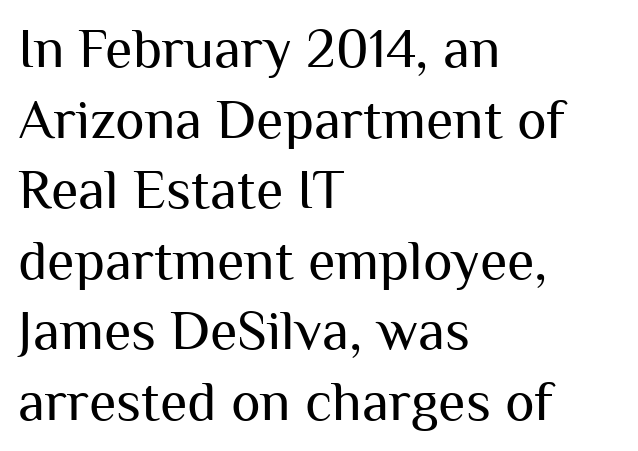
Q: Is the text bold? A: No.
Q: Is the text italic (slanted)? A: No, it is upright.
Q: Is the typeface a serif or a sans-serif typeface? A: Sans-serif.
Q: Is the text underlined? A: No.
Q: How is the paragraph aligned? A: Left-aligned.
Q: Is the spacing between letters normal or unusually wide? A: Normal.
Q: Is the spacing between lines tight, normal or loose? A: Normal.
Q: Width (condensed, normal, or wide)? A: Normal.
Q: Stroke contrast? A: Medium.
Q: x-height? A: Medium.
Q: Monospaced? A: No.
